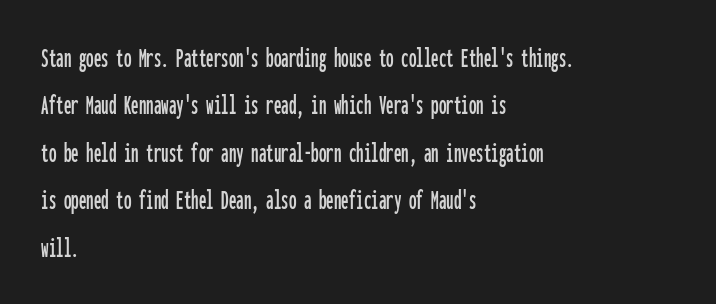
Every stem runs plumb, perpendicular to the baseline. Observe the ordinary spacing: letters are neighbours, not strangers. The face used here is monospaced, like something from a code editor. Has an underline been added? It has not. The leading is moderate, giving the passage an even texture.
